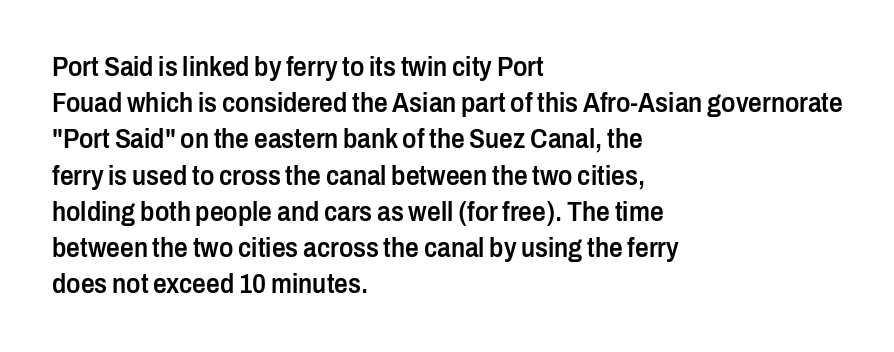
{"italic": "no", "bold": "semi", "underline": "no", "align": "left", "line_spacing": "normal", "line_spacing_ratio": 1.34, "letter_spacing": "normal", "letter_spacing_em": 0.0, "glyph_px": 27}
